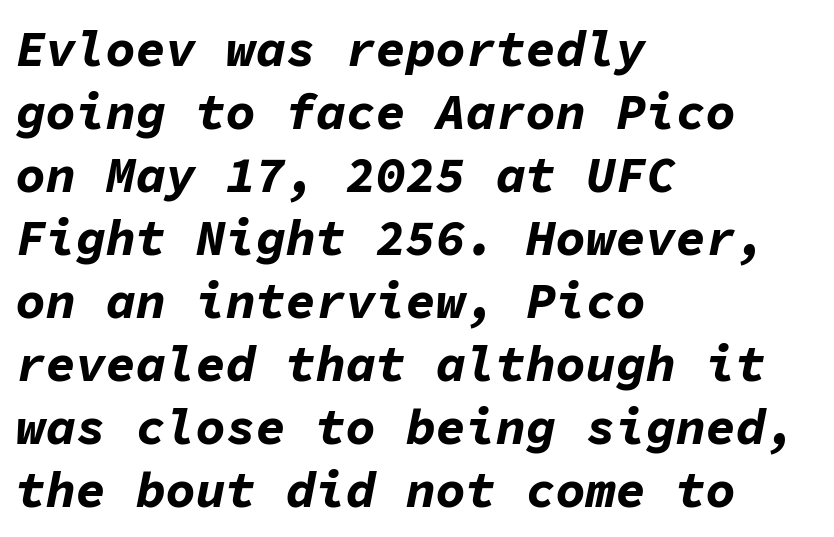
{"italic": "yes", "lean": "right", "slant_degrees": 11, "bold": "yes", "weight": "bold", "width": "normal", "stroke_contrast": "low", "x_height": "medium", "monospaced": "yes", "underline": "no", "align": "left", "line_spacing": "normal", "line_spacing_ratio": 1.26, "letter_spacing": "normal", "letter_spacing_em": 0.0, "glyph_px": 50}
